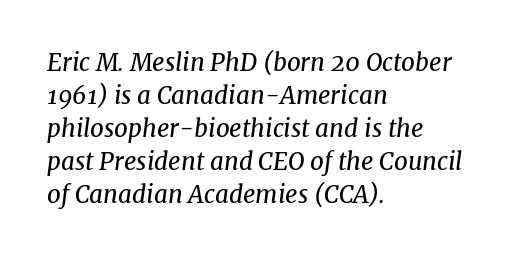
The image shows 24 px text type, italic (leaning right); set left-aligned, normal line spacing (1.37x), normal letter spacing, not underlined.
